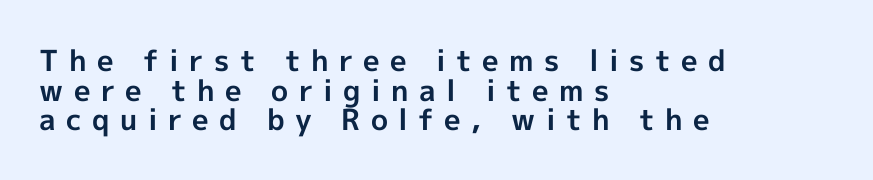
{"serif": "no", "italic": "no", "bold": "yes", "weight": "bold", "width": "normal", "x_height": "medium", "monospaced": "no", "underline": "no", "align": "left", "line_spacing": "tight", "line_spacing_ratio": 1.02, "letter_spacing": "wide", "letter_spacing_em": 0.36, "glyph_px": 29}
